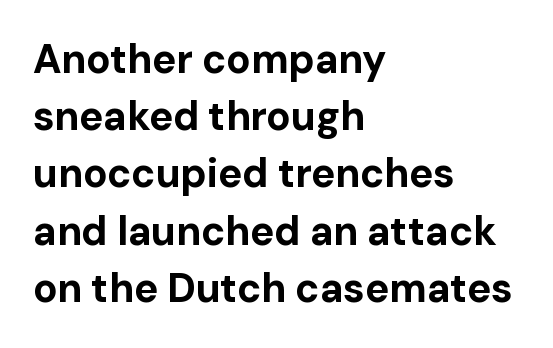
The image shows 40 px bold sans-serif type, upright; set left-aligned, normal line spacing (1.43x), normal letter spacing, not underlined; low stroke contrast and a medium x-height.
